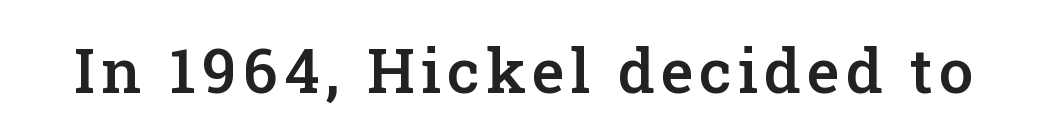
Q: Is the text bold? A: Semi-bold.
Q: Is the text italic (slanted)? A: No, it is upright.
Q: Is the typeface a serif or a sans-serif typeface? A: Serif.
Q: Is the text underlined? A: No.
Q: Width (condensed, normal, or wide)? A: Normal.
Q: Stroke contrast? A: Low.
Q: x-height? A: Medium.
Q: Monospaced? A: No.
